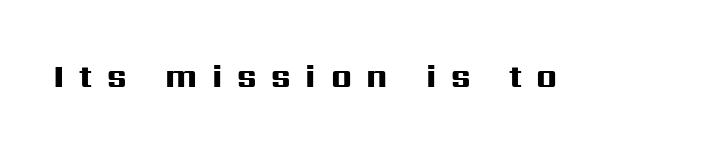
The image shows 32 px heavy, wide sans-serif type, upright; set unusually wide letter spacing (+0.46 em), not underlined; high stroke contrast and a medium x-height.
